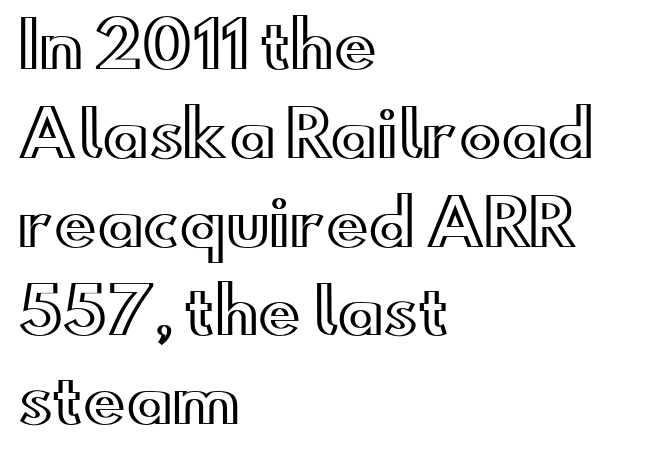
Does the leading feel generous? No, just average. Quick note: underline off. Quick note: not italic, upright. Compared with a centered layout, this one pins lines to the left instead. The letterforms sit shoulder to shoulder at normal distance. Here the designer chose a conventional face with non-uniform glyph widths.
